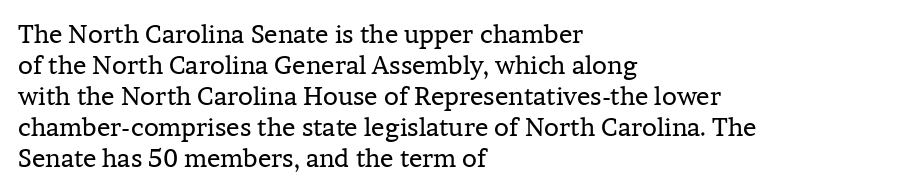
Q: Is the text bold? A: No.
Q: Is the text italic (slanted)? A: No, it is upright.
Q: Is the text underlined? A: No.
Q: How is the paragraph aligned? A: Left-aligned.
Q: Is the spacing between letters normal or unusually wide? A: Normal.
